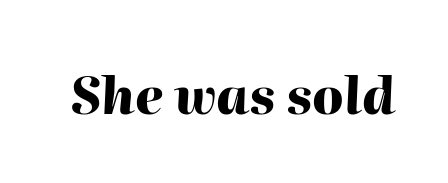
Q: Is the text bold? A: Yes.
Q: Is the text italic (slanted)? A: Yes, it leans right by about 2 degrees.
Q: Is the text underlined? A: No.
Q: Is the spacing between letters normal or unusually wide? A: Normal.
Q: Width (condensed, normal, or wide)? A: Normal.
Q: Stroke contrast? A: High.
Q: x-height? A: Medium.
Q: Monospaced? A: No.
